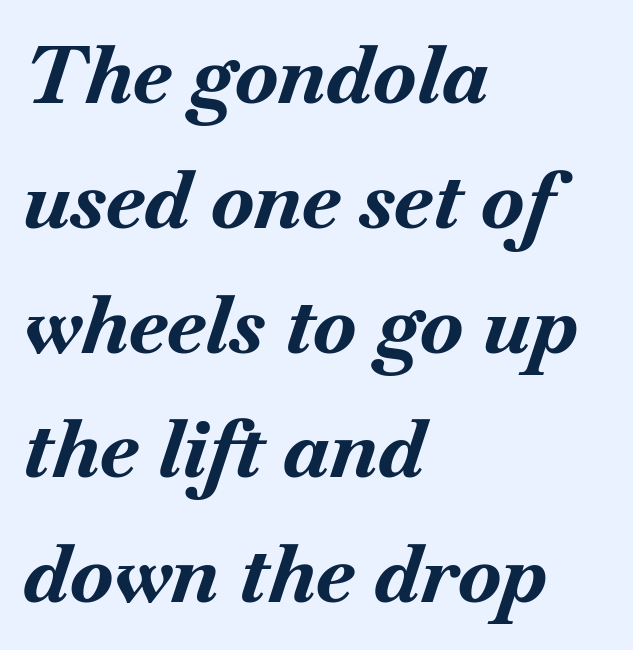
The image shows 80 px bold type, italic (leaning right); set left-aligned, normal line spacing (1.56x), normal letter spacing, not underlined; medium stroke contrast and a small x-height.
